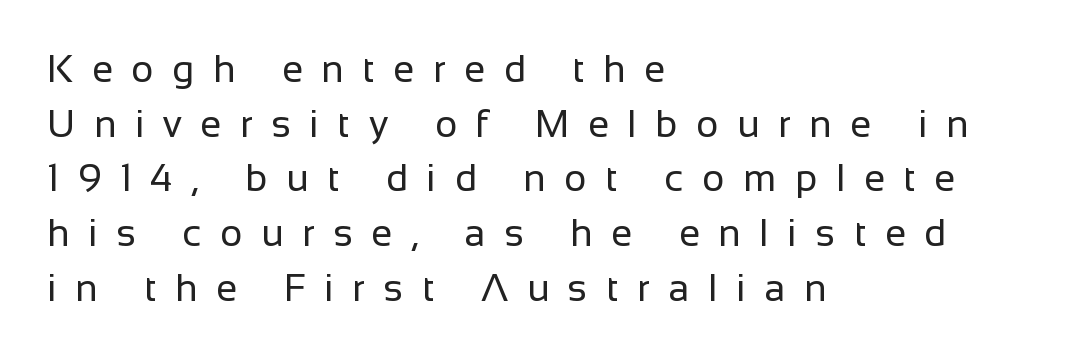
The image shows 38 px regular-weight sans-serif type, upright; set left-aligned, normal line spacing (1.44x), unusually wide letter spacing (+0.49 em), not underlined; low stroke contrast and a medium x-height.
